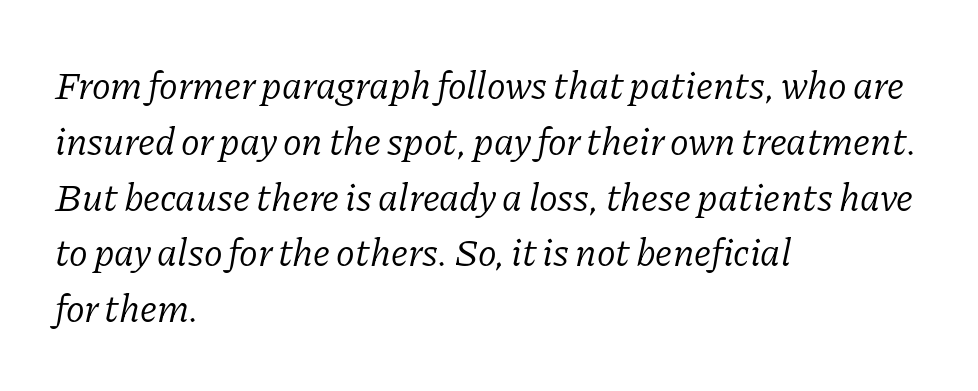
{"serif": "yes", "italic": "yes", "lean": "right", "slant_degrees": 11, "bold": "no", "weight": "light", "width": "normal", "stroke_contrast": "low", "x_height": "medium", "monospaced": "no", "underline": "no", "align": "left", "line_spacing": "normal", "line_spacing_ratio": 1.43, "letter_spacing": "normal", "letter_spacing_em": 0.0, "glyph_px": 39}
